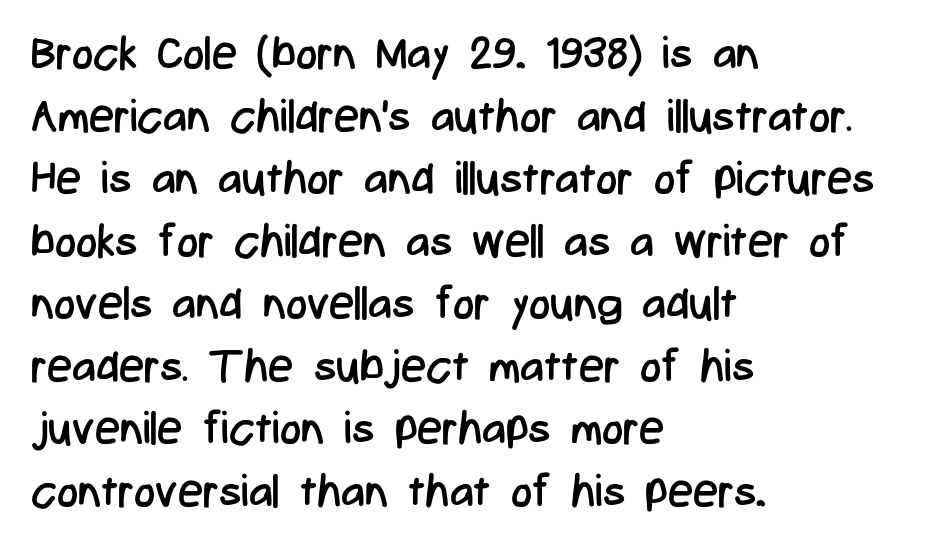
Q: Is the text bold? A: No.
Q: Is the text italic (slanted)? A: No, it is upright.
Q: Is the typeface a serif or a sans-serif typeface? A: Sans-serif.
Q: Is the text underlined? A: No.
Q: How is the paragraph aligned? A: Left-aligned.
Q: Is the spacing between letters normal or unusually wide? A: Normal.
Q: Is the spacing between lines tight, normal or loose? A: Normal.
Q: Width (condensed, normal, or wide)? A: Condensed.
Q: Stroke contrast? A: Low.
Q: x-height? A: Medium.
Q: Monospaced? A: No.
